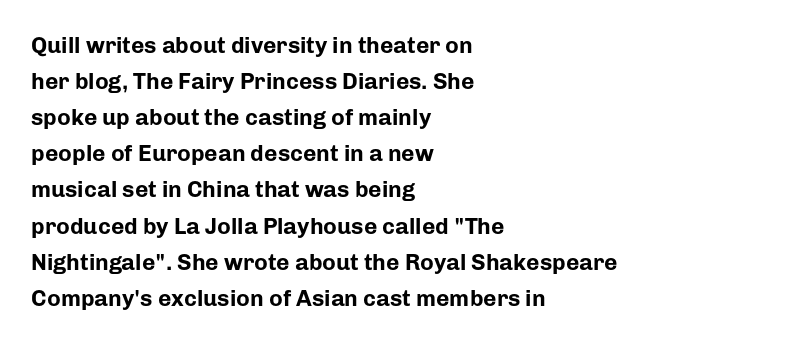
The image shows 23 px bold type, upright; set left-aligned, normal line spacing (1.57x), normal letter spacing, not underlined.
